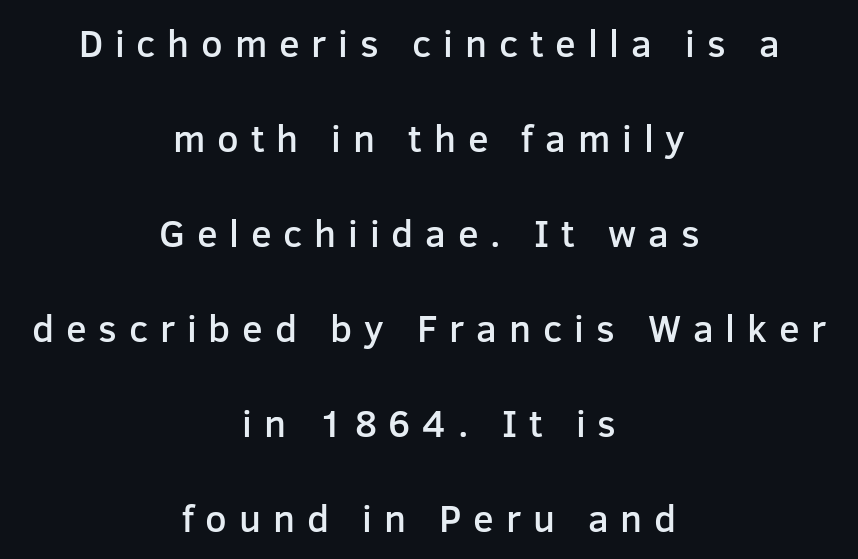
Q: Is the text bold? A: Semi-bold.
Q: Is the text italic (slanted)? A: No, it is upright.
Q: Is the typeface a serif or a sans-serif typeface? A: Sans-serif.
Q: Is the text underlined? A: No.
Q: How is the paragraph aligned? A: Centered.
Q: Is the spacing between letters normal or unusually wide? A: Unusually wide.
Q: Is the spacing between lines tight, normal or loose? A: Loose.
Q: Width (condensed, normal, or wide)? A: Normal.
Q: Stroke contrast? A: Low.
Q: x-height? A: Medium.
Q: Monospaced? A: No.
